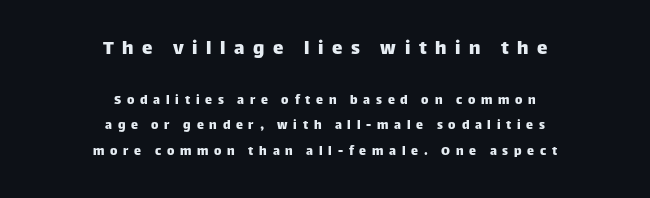
The image shows 21 px text type, upright; set centered, line spacing 1.82x, unusually wide letter spacing (+0.41 em), not underlined; the first (top) block is 1.5x larger.
